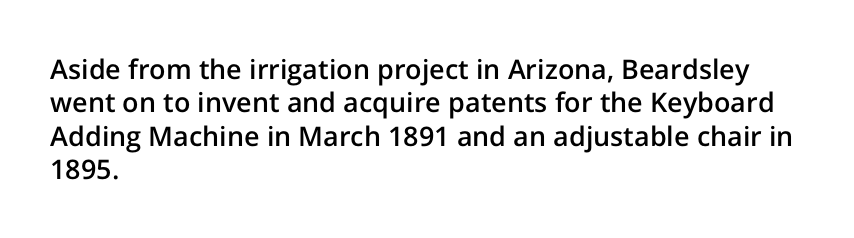
The image shows 27 px text type, upright; set left-aligned, line spacing 1.24x, normal letter spacing, not underlined.
